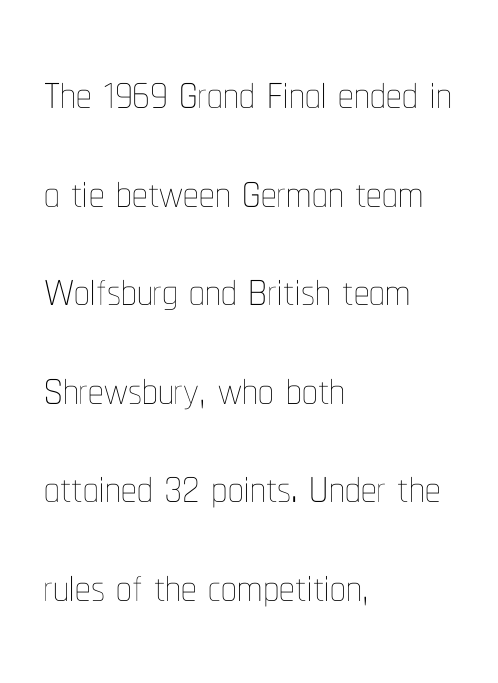
{"italic": "no", "bold": "no", "weight": "thin", "width": "condensed", "stroke_contrast": "low", "x_height": "medium", "monospaced": "no", "underline": "no", "align": "left", "line_spacing": "normal", "line_spacing_ratio": 1.59, "letter_spacing": "normal", "letter_spacing_em": 0.0, "glyph_px": 62}
